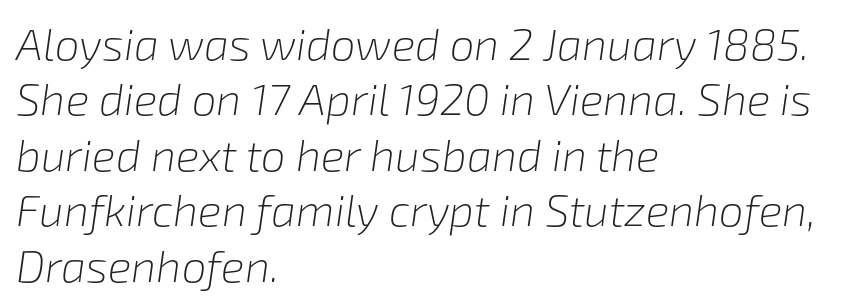
The passage shown has conventional tracking throughout. A quiet, ordinary-to-light weight characterises the typeface. Note the varied advance widths — an 'i' is clearly narrower than an 'm'. Quick note: underline off. This sample is left-justified, so line endings fall wherever the words run out. This sample keeps an unexceptional amount of space between lines.
